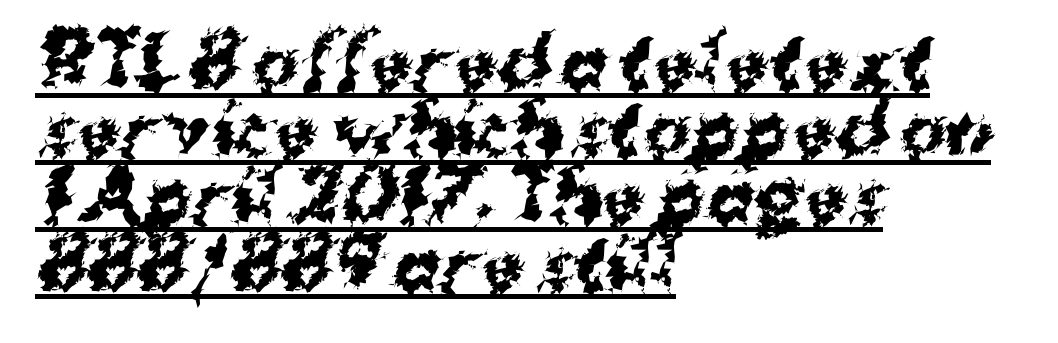
{"serif": "no", "bold": "yes", "weight": "bold", "width": "normal", "stroke_contrast": "medium", "x_height": "medium", "monospaced": "no", "underline": "yes", "align": "left", "line_spacing": "tight", "line_spacing_ratio": 0.96, "letter_spacing": "normal", "letter_spacing_em": 0.0, "glyph_px": 70}
